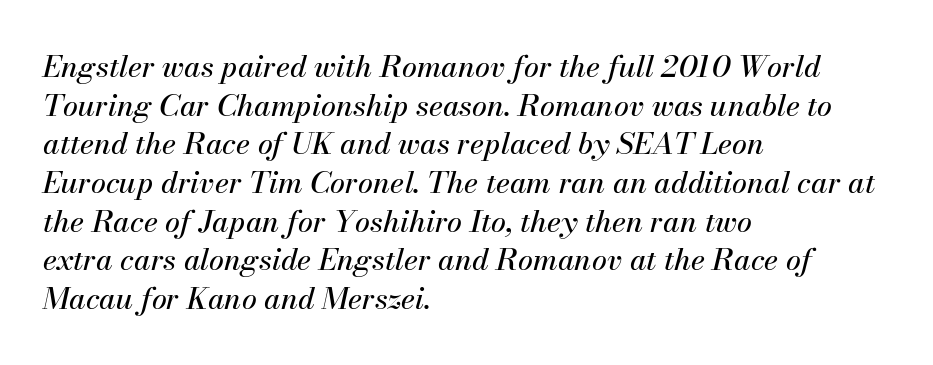
Q: Is the text italic (slanted)? A: Yes, it leans right by about 13 degrees.
Q: Is the text underlined? A: No.
Q: How is the paragraph aligned? A: Left-aligned.
Q: Is the spacing between letters normal or unusually wide? A: Normal.
Q: Is the spacing between lines tight, normal or loose? A: Normal.
Q: Width (condensed, normal, or wide)? A: Normal.
Q: Stroke contrast? A: Medium.
Q: x-height? A: Small.
Q: Monospaced? A: No.
